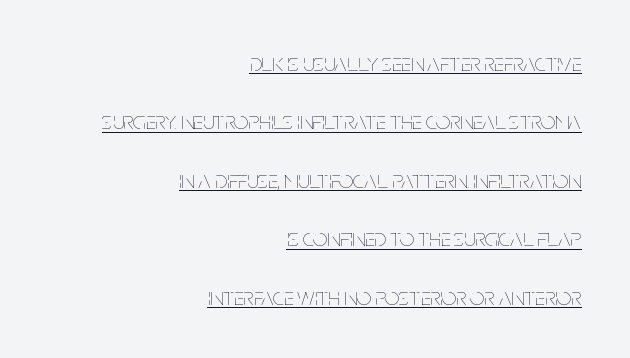
Q: Is the text bold? A: No.
Q: Is the text italic (slanted)? A: No, it is upright.
Q: Is the text underlined? A: Yes.
Q: How is the paragraph aligned? A: Right-aligned.
Q: Is the spacing between letters normal or unusually wide? A: Normal.
Q: Is the spacing between lines tight, normal or loose? A: Loose.
